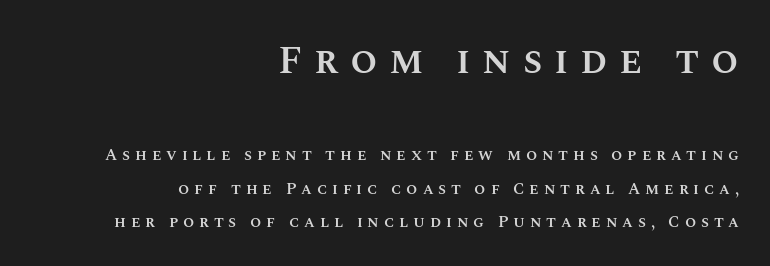
The image shows 39 px semibold type, upright; set right-aligned, loose line spacing (2.08x), unusually wide letter spacing (+0.3 em), not underlined; the first (top) block is 2.44x larger; medium stroke contrast and a large x-height.
